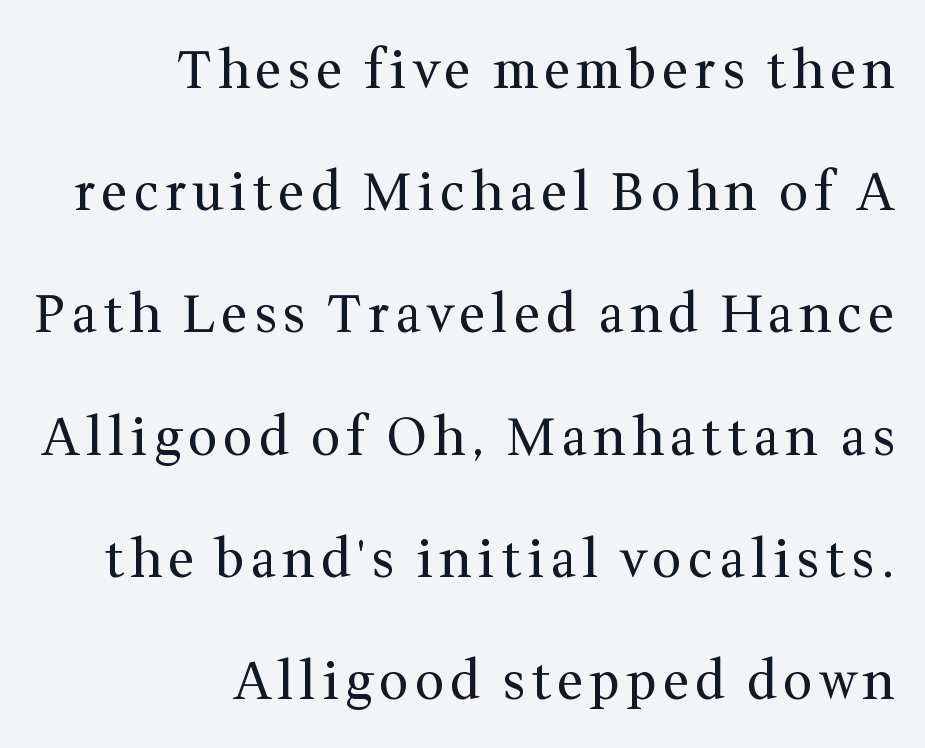
Q: Is the text bold? A: No.
Q: Is the text italic (slanted)? A: No, it is upright.
Q: Is the typeface a serif or a sans-serif typeface? A: Serif.
Q: Is the text underlined? A: No.
Q: How is the paragraph aligned? A: Right-aligned.
Q: Is the spacing between lines tight, normal or loose? A: Loose.
Q: Width (condensed, normal, or wide)? A: Normal.
Q: Stroke contrast? A: Medium.
Q: x-height? A: Medium.
Q: Monospaced? A: No.
